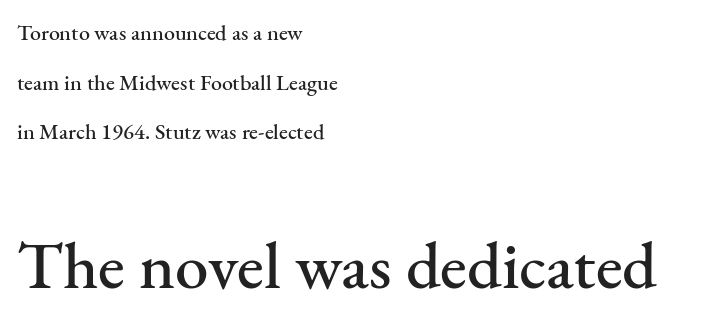
Proportional: the letters do not fall into vertical columns. Anything drawn beneath the words? Only blank space. Of the two passages, the one underneath uses the larger point size. Every stem runs plumb, perpendicular to the baseline. Leading: increased.
